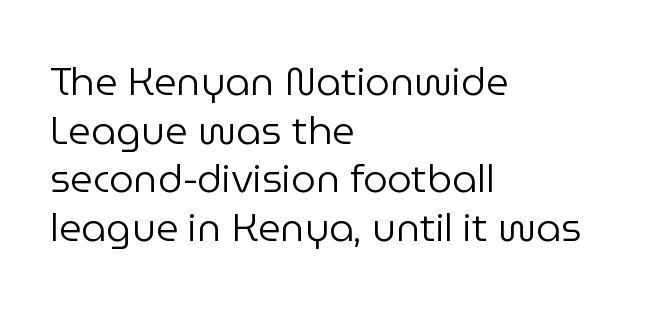
Each letter keeps its own natural width here, so spacing adapts to shape. Where is the straight margin? On the left. If you drew a line through each stem, it would be perfectly vertical. In terms of letterspacing, this is plain default setting. Bare-footed words on every line.
